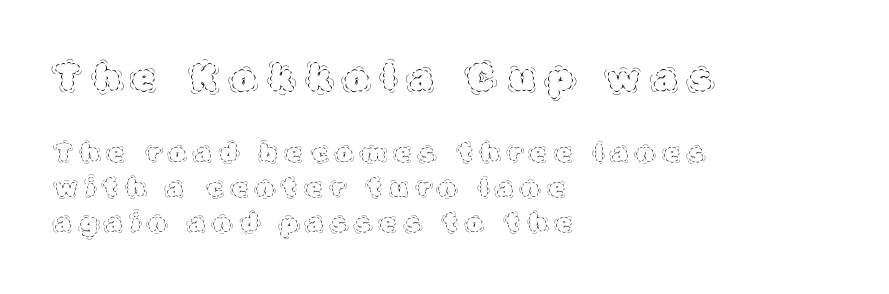
This sample uses expanded letter spacing, leaving extra air between glyphs. This is not heavy type; no bold has been used. In CSS terms this would be text-align: left. The emphasis by scale lands on block number one, above. Underline: absent.
